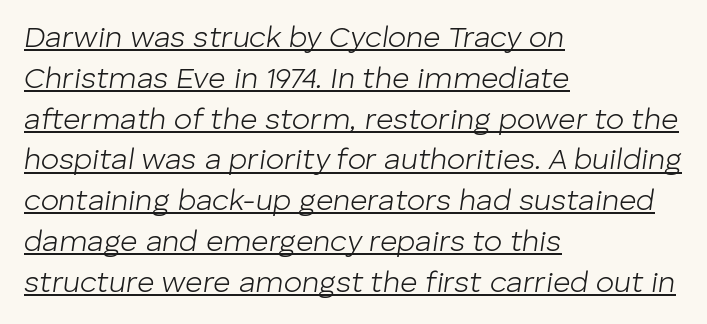
Q: Is the text bold? A: No.
Q: Is the text italic (slanted)? A: Yes, it leans right by about 8 degrees.
Q: Is the text underlined? A: Yes.
Q: How is the paragraph aligned? A: Left-aligned.
Q: Is the spacing between letters normal or unusually wide? A: Normal.
Q: Is the spacing between lines tight, normal or loose? A: Normal.
Q: Width (condensed, normal, or wide)? A: Normal.
Q: Stroke contrast? A: Low.
Q: x-height? A: Medium.
Q: Monospaced? A: No.
